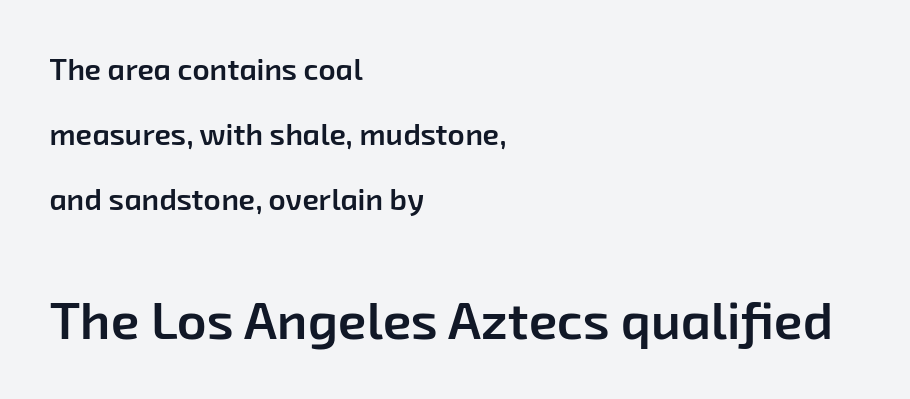
{"serif": "no", "bold": "semi", "weight": "semibold", "width": "normal", "stroke_contrast": "low", "x_height": "medium", "monospaced": "no", "underline": "no", "align": "left", "line_spacing": "loose", "line_spacing_ratio": 2.17, "letter_spacing": "normal", "letter_spacing_em": 0.0, "larger_block": "second", "size_ratio": 1.73, "glyph_px": 52}
